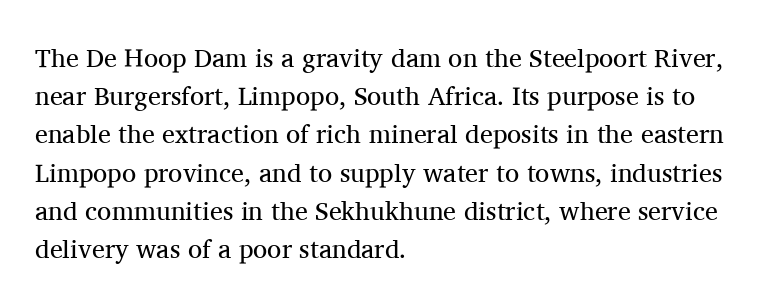
The vertical gap from one line to the next is medium. Quick note: underline off. The characters are drawn with everyday or finer stroke widths. A typesetter would mark this as roman, not italic. Caption: multi-line text, flush left, ragged right.
